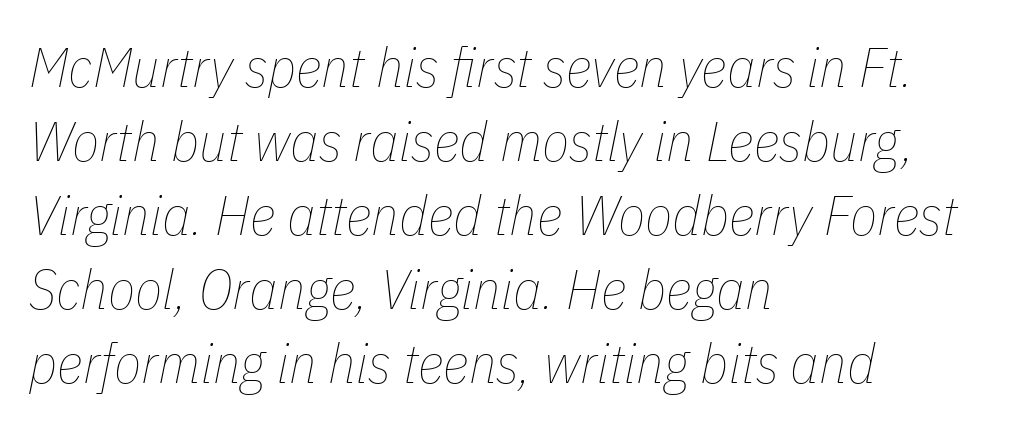
Think of a printed novel: that variable character pitch is what you see here. The space between consecutive lines is moderate. The weight tops out at a normal text grade. Honestly, there is no underline to notice here at all. Horizontally, the lines are justified to the leading edge only.
